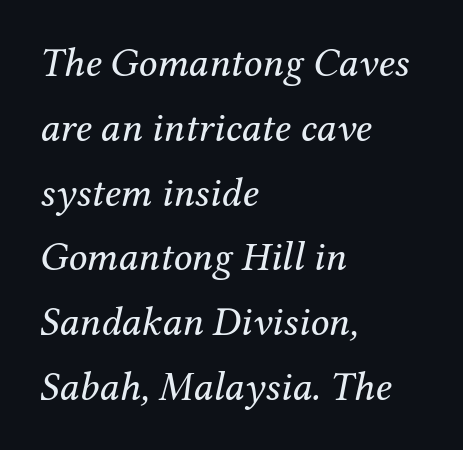
The typesetting does not lean heavy: it is not bold. Is this a fixed-width face? No — the glyphs have proportional, varying widths. The designer left line spacing at the default. The space beneath each line is pristine and unruled. I'd call this a serif setting — the letters wear small feet.
